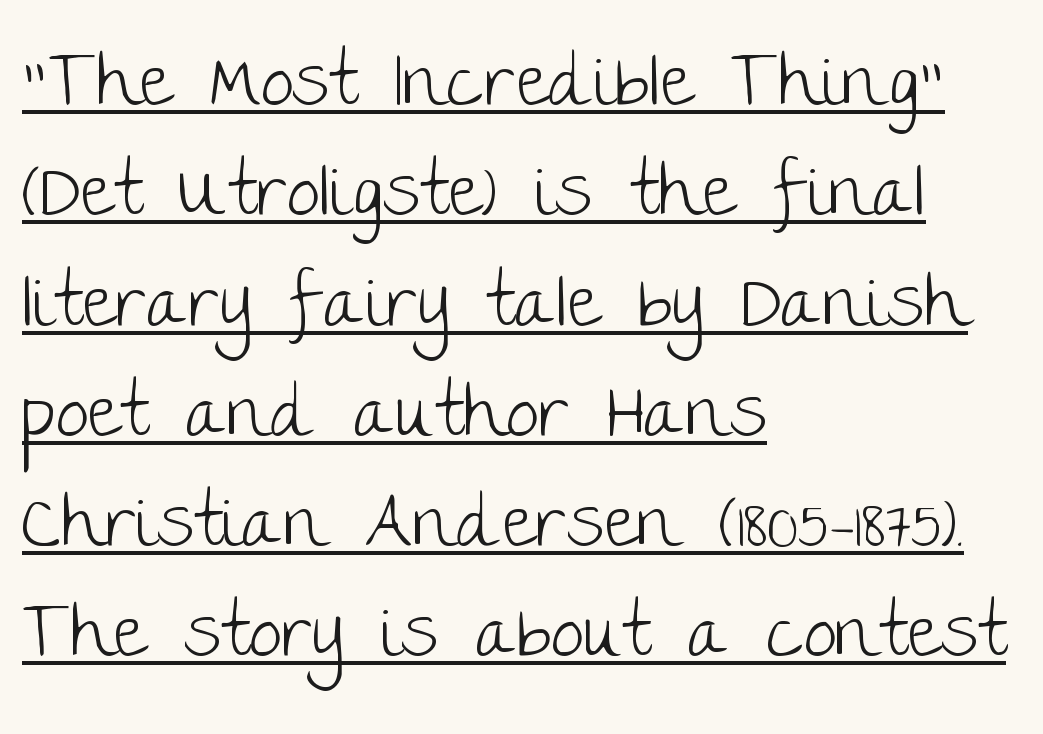
The image shows 74 px light sans-serif type, upright; set left-aligned, normal line spacing (1.49x), normal letter spacing, underlined; low stroke contrast and a large x-height.
